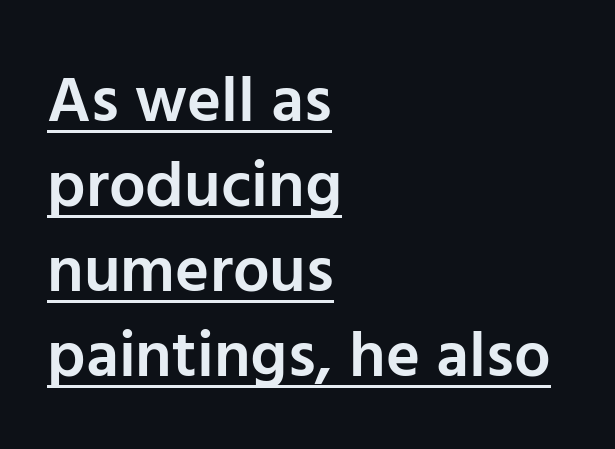
Horizontal alignment here is leftward, the default for most running prose. Slightly chunky letters — semibold, I'd say, not full bold. The words here are underlined. A typesetter would mark this as roman, not italic. A typesetter would call this proportional, since set widths differ per character.
